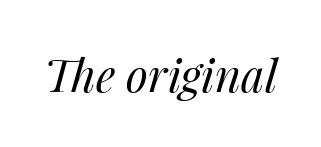
Q: Is the text bold? A: No.
Q: Is the text italic (slanted)? A: Yes, it leans right by about 14 degrees.
Q: Is the text underlined? A: No.
Q: Is the spacing between letters normal or unusually wide? A: Normal.
Q: Width (condensed, normal, or wide)? A: Normal.
Q: Stroke contrast? A: Medium.
Q: x-height? A: Medium.
Q: Monospaced? A: No.
